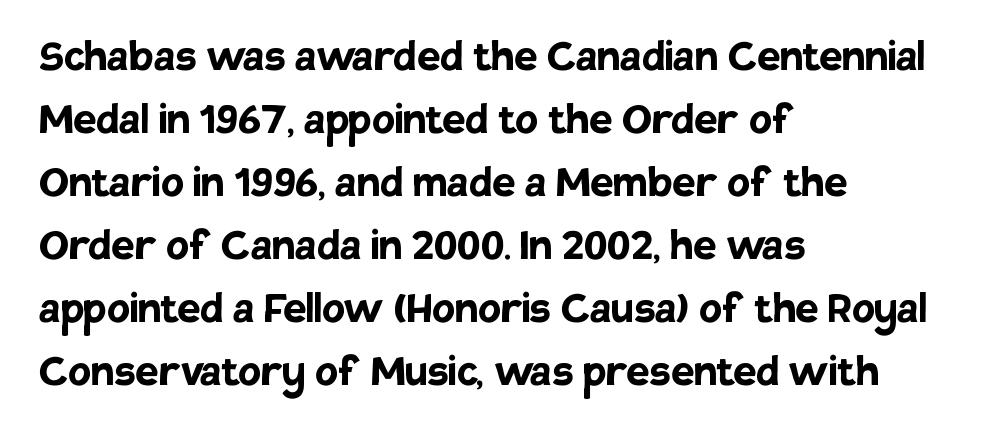
Strokes here are thick enough to call this a true bold. The axis of the letterforms is exactly vertical. This sample uses a sans-serif face. Tracking value appears to be zero — textbook default spacing. Proportional: the letters do not fall into vertical columns. Letters rest on an invisible, unmarked baseline.
